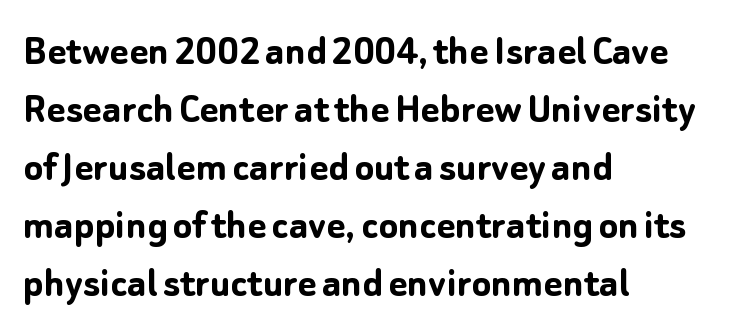
The image shows 45 px semibold sans-serif type, upright; set left-aligned, normal line spacing (1.29x), normal letter spacing, not underlined; low stroke contrast and a medium x-height.
